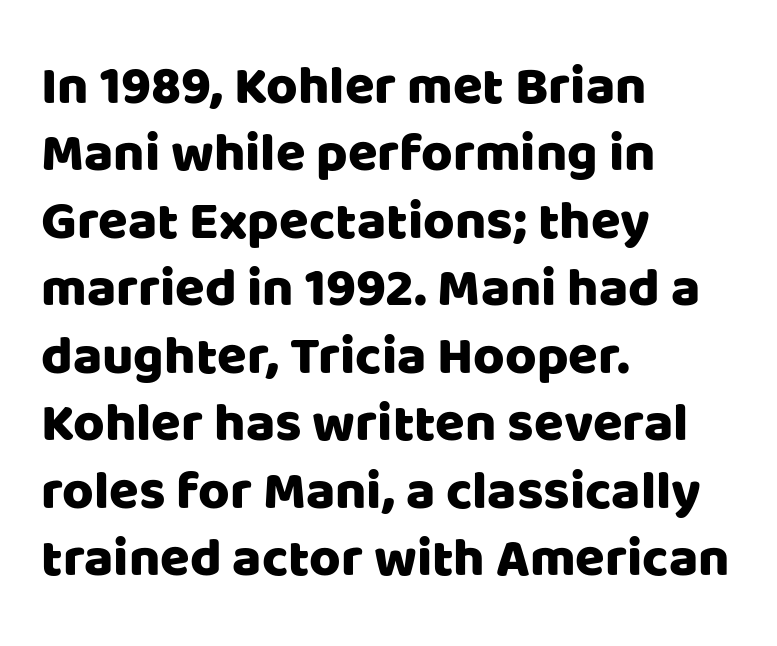
The image shows 54 px sans-serif type, upright; set left-aligned, normal line spacing (1.25x), normal letter spacing, not underlined; low stroke contrast and a large x-height.
